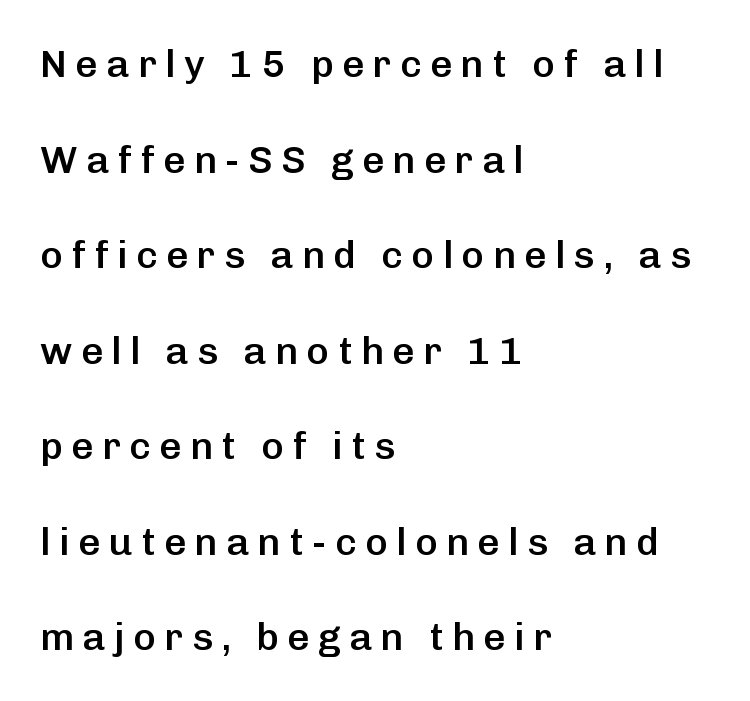
Q: Is the text bold? A: Semi-bold.
Q: Is the text italic (slanted)? A: No, it is upright.
Q: Is the typeface a serif or a sans-serif typeface? A: Sans-serif.
Q: Is the text underlined? A: No.
Q: How is the paragraph aligned? A: Left-aligned.
Q: Is the spacing between letters normal or unusually wide? A: Unusually wide.
Q: Is the spacing between lines tight, normal or loose? A: Loose.
Q: Width (condensed, normal, or wide)? A: Normal.
Q: Stroke contrast? A: Low.
Q: x-height? A: Medium.
Q: Monospaced? A: No.
